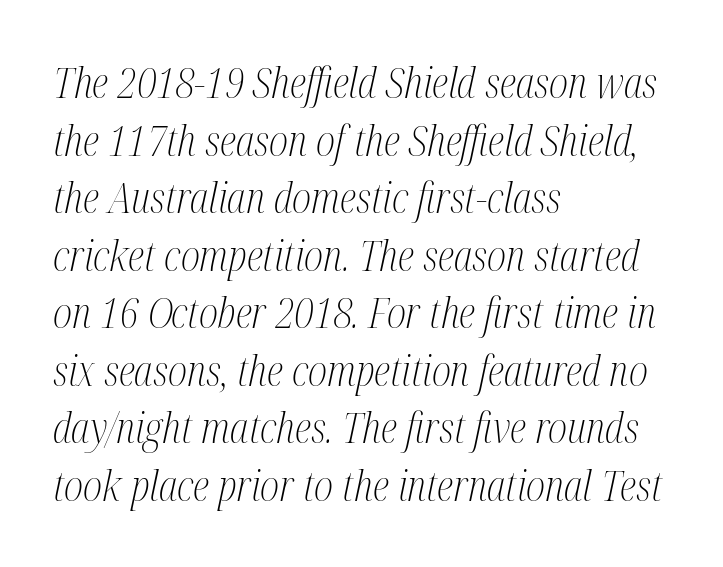
Q: Is the text bold? A: No.
Q: Is the text italic (slanted)? A: Yes, it leans right by about 12 degrees.
Q: Is the typeface a serif or a sans-serif typeface? A: Serif.
Q: Is the text underlined? A: No.
Q: How is the paragraph aligned? A: Left-aligned.
Q: Is the spacing between letters normal or unusually wide? A: Normal.
Q: Is the spacing between lines tight, normal or loose? A: Normal.
Q: Width (condensed, normal, or wide)? A: Condensed.
Q: Stroke contrast? A: Medium.
Q: x-height? A: Medium.
Q: Monospaced? A: No.
